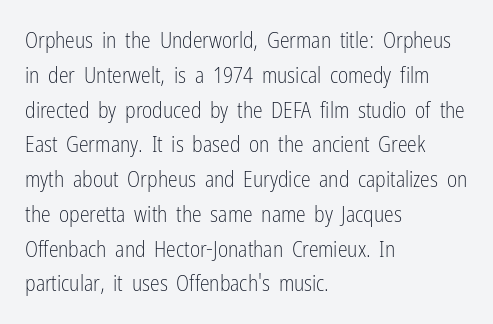
All the whitespace from short lines collects on the right. No extra tracking has been applied to these lines. Characters remain perfectly vertical along every line. The space beneath each line is pristine and unruled. Vertical stems look standard width or narrower in stroke.
